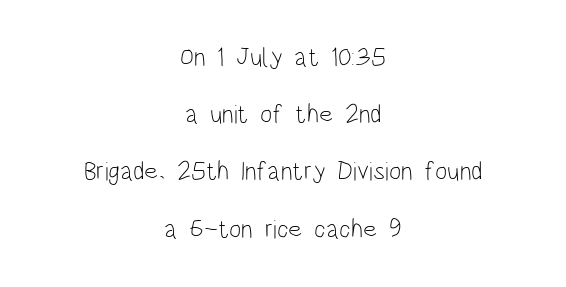
Q: Is the text bold? A: No.
Q: Is the text italic (slanted)? A: No, it is upright.
Q: Is the text underlined? A: No.
Q: How is the paragraph aligned? A: Centered.
Q: Is the spacing between letters normal or unusually wide? A: Normal.
Q: Is the spacing between lines tight, normal or loose? A: Loose.
